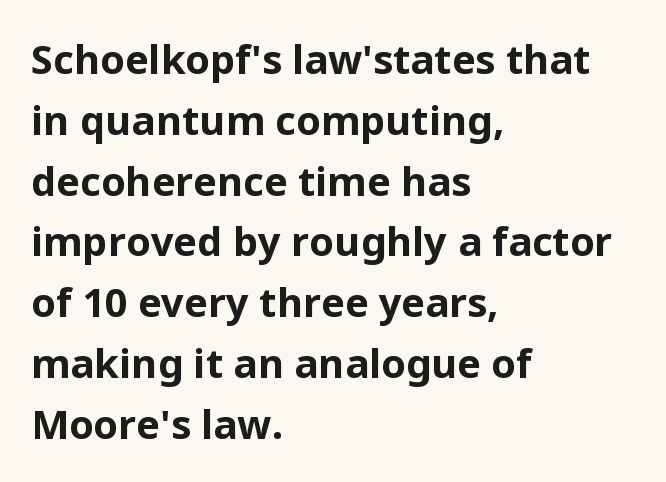
Check under the words: just untouched page. This sample uses a sans-serif face. Tracking value appears to be zero — textbook default spacing. A full-strength bold gives these letters their thick strokes. The axis of the letterforms is exactly vertical.
